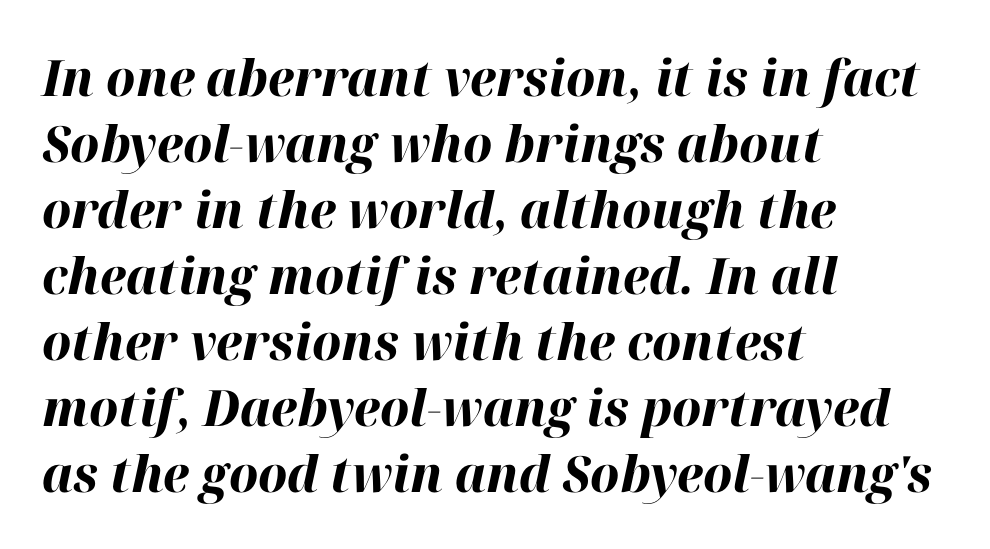
{"italic": "yes", "lean": "right", "slant_degrees": 12, "bold": "yes", "weight": "bold", "width": "normal", "stroke_contrast": "high", "x_height": "medium", "monospaced": "no", "underline": "no", "align": "left", "line_spacing": "normal", "line_spacing_ratio": 1.32, "letter_spacing": "normal", "letter_spacing_em": 0.0, "glyph_px": 50}
